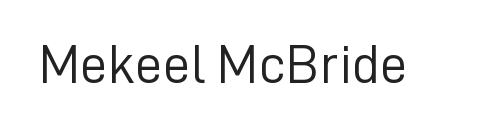
Q: Is the text bold? A: No.
Q: Is the text italic (slanted)? A: No, it is upright.
Q: Is the typeface a serif or a sans-serif typeface? A: Sans-serif.
Q: Is the text underlined? A: No.
Q: Is the spacing between letters normal or unusually wide? A: Normal.
Q: Width (condensed, normal, or wide)? A: Normal.
Q: Stroke contrast? A: Low.
Q: x-height? A: Medium.
Q: Monospaced? A: No.
